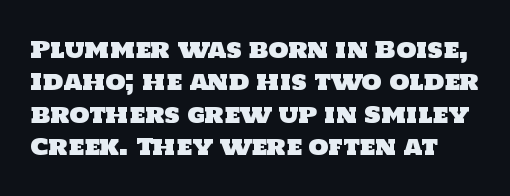
{"underline": "no", "line_spacing": "normal", "line_spacing_ratio": 1.41, "letter_spacing": "normal", "letter_spacing_em": 0.0, "glyph_px": 23}
